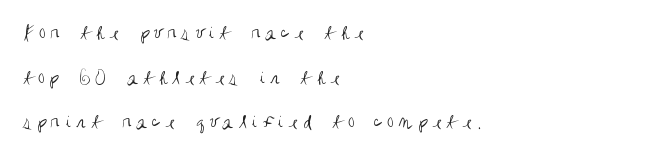
{"bold": "no", "underline": "no", "align": "left", "line_spacing": "loose", "line_spacing_ratio": 2.12, "letter_spacing": "wide", "letter_spacing_em": 0.23, "glyph_px": 21}
